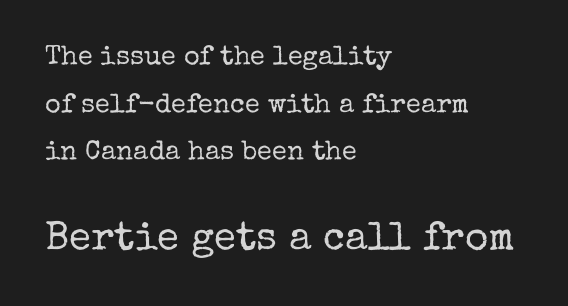
The image shows 40 px regular-weight serif type, upright; set left-aligned, line spacing 1.76x, normal letter spacing, not underlined; the second (bottom) block is 1.48x larger; low stroke contrast and a medium x-height.
